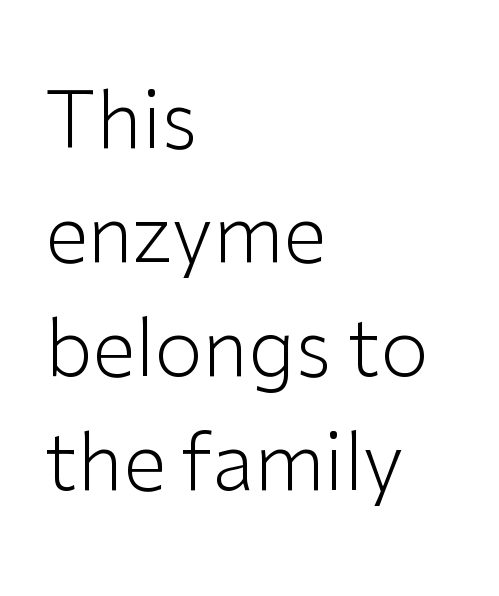
Q: Is the text bold? A: No.
Q: Is the text italic (slanted)? A: No, it is upright.
Q: Is the typeface a serif or a sans-serif typeface? A: Sans-serif.
Q: Is the text underlined? A: No.
Q: How is the paragraph aligned? A: Left-aligned.
Q: Is the spacing between letters normal or unusually wide? A: Normal.
Q: Is the spacing between lines tight, normal or loose? A: Normal.
Q: Width (condensed, normal, or wide)? A: Normal.
Q: Stroke contrast? A: Low.
Q: x-height? A: Medium.
Q: Monospaced? A: No.
